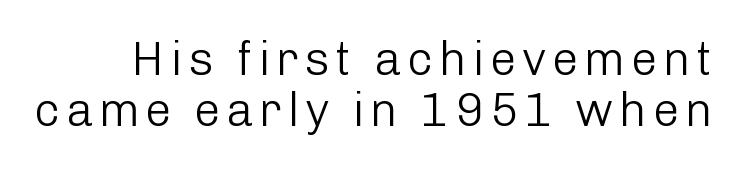
{"serif": "no", "italic": "no", "bold": "no", "weight": "light", "width": "normal", "stroke_contrast": "low", "x_height": "medium", "monospaced": "no", "underline": "no", "line_spacing": "tight", "line_spacing_ratio": 1.09, "glyph_px": 47}
